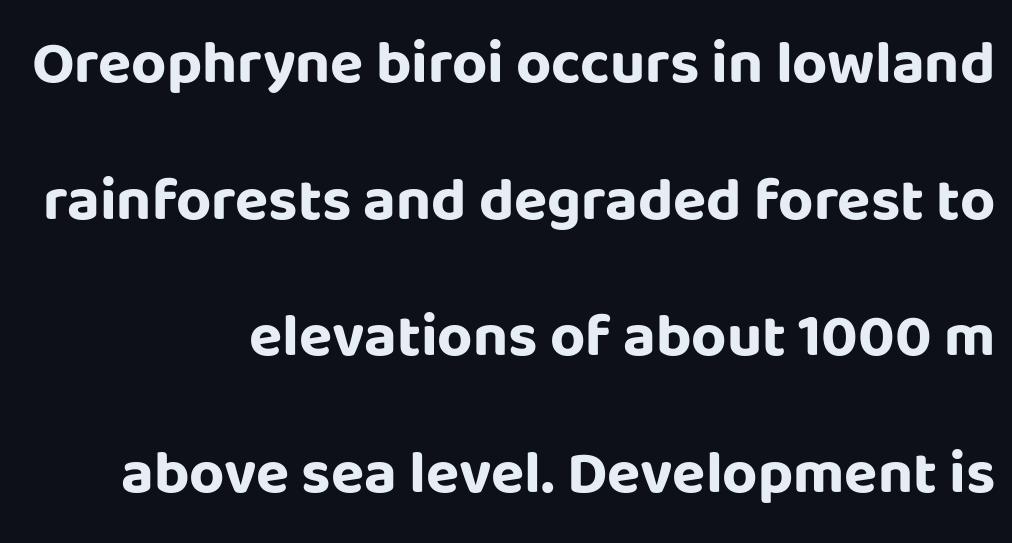
The ragged edge is on the left, which tells us the setting is flush right. Every character sits straight up, as roman type does. These words are printed bold, with thick strokes throughout. The designer went with a sans here, leaving each stem footless.
